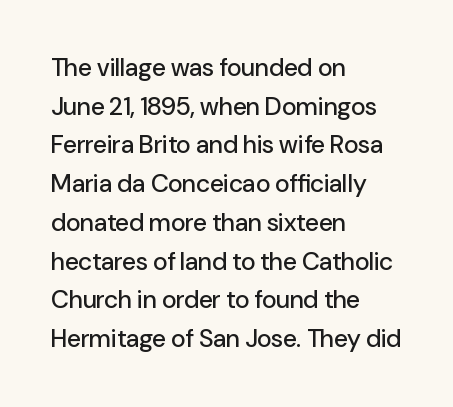
{"italic": "no", "underline": "no", "align": "left", "line_spacing": "normal", "line_spacing_ratio": 1.55, "letter_spacing": "normal", "letter_spacing_em": 0.0, "glyph_px": 25}
